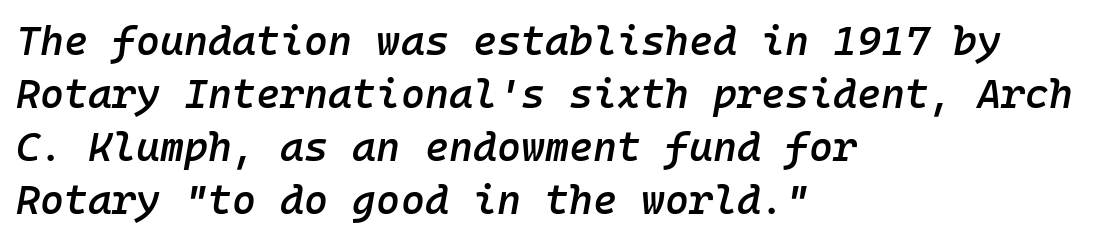
The rows are spaced the way most documents space them. It's the slanting kind of type. Each glyph is drawn with semibold strokes, heavier than normal yet not fully bold. Monospaced: the letters line up in strict vertical columns.
